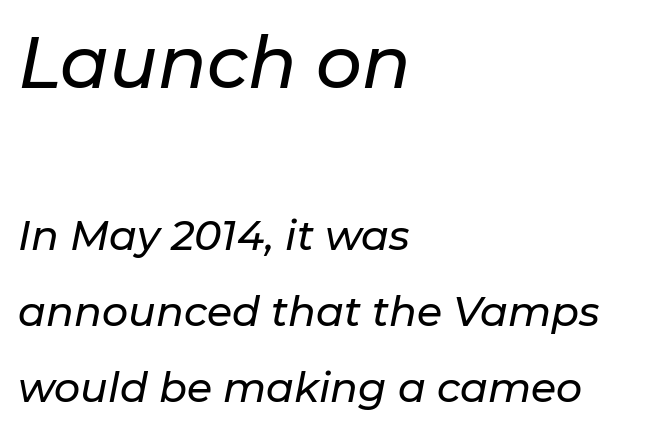
The image shows 72 px text type, italic (leaning right); set left-aligned, line spacing 1.86x, normal letter spacing, not underlined; the first (top) block is 1.76x larger; low stroke contrast and a medium x-height.
